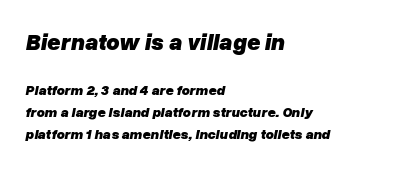
The earlier block is typeset at a bigger size than the later block. Designer's note — italics engaged. Decoration check: the copy has no underline. Line spacing here is normal. This sample is left-justified, so line endings fall wherever the words run out.
